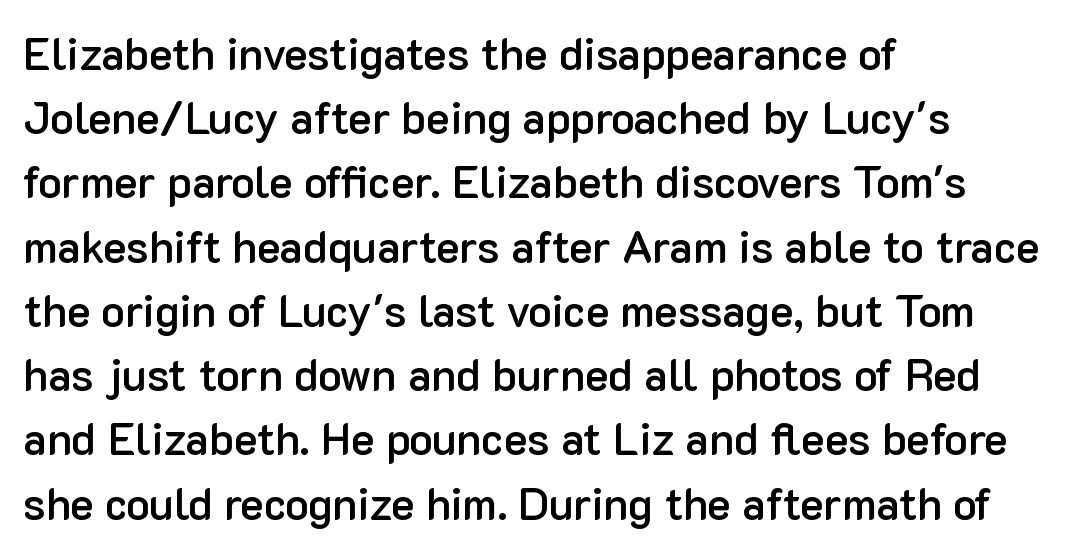
Here the designer chose a conventional face with non-uniform glyph widths. A typesetter would mark this as roman, not italic. The words here are not underlined. Weight check: semibold — heavier than regular, not quite bold. Words appear dense and cohesive because spacing is normal. Compared with typical paragraphs, the rows here are spaced about the same.
